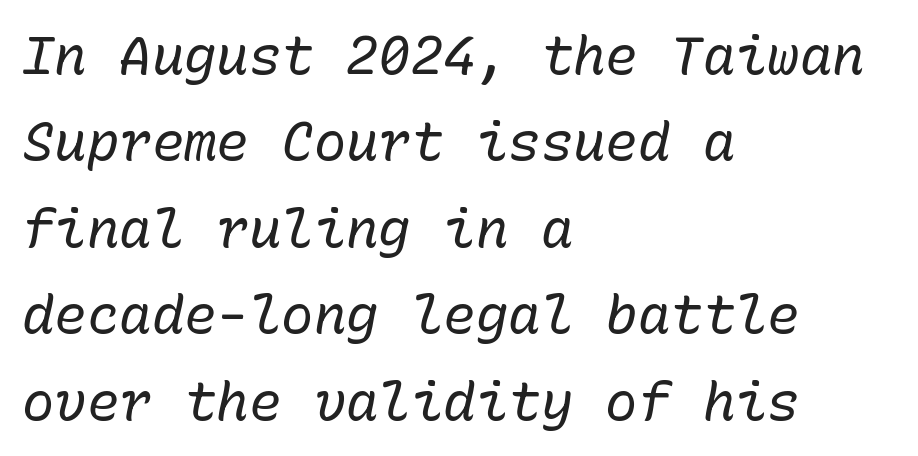
The image shows 54 px regular-weight type, italic (leaning right), monospaced; set left-aligned, normal line spacing (1.6x), normal letter spacing, not underlined; low stroke contrast and a medium x-height.
